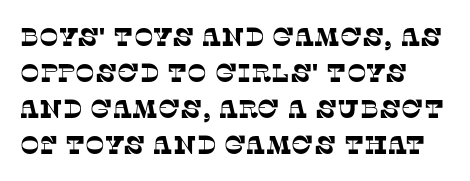
Lines of text with bare space underneath. Line spacing here is normal. The horizontal fit of the characters is conventional and even.
